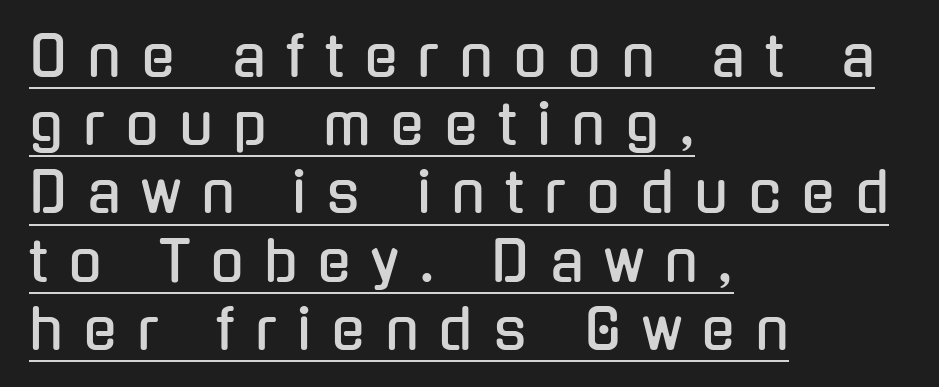
The image shows 55 px condensed sans-serif type, upright; set left-aligned, line spacing 1.24x, unusually wide letter spacing (+0.37 em), underlined; low stroke contrast and a medium x-height.
